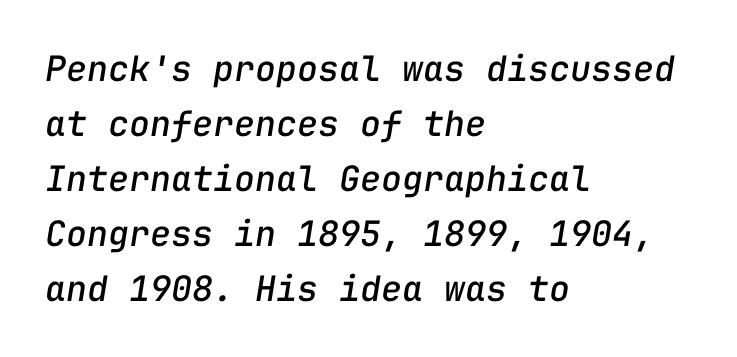
Q: Is the text italic (slanted)? A: Yes, it leans right by about 9 degrees.
Q: Is the text underlined? A: No.
Q: How is the paragraph aligned? A: Left-aligned.
Q: Is the spacing between letters normal or unusually wide? A: Normal.
Q: Is the spacing between lines tight, normal or loose? A: Normal.
Q: Width (condensed, normal, or wide)? A: Normal.
Q: Stroke contrast? A: Low.
Q: x-height? A: Medium.
Q: Monospaced? A: Yes.
